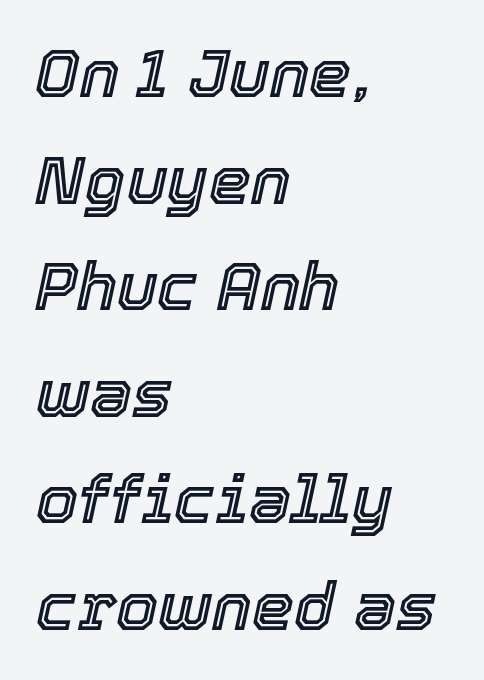
{"italic": "yes", "lean": "right", "slant_degrees": 12, "width": "normal", "x_height": "medium", "monospaced": "no", "underline": "no", "align": "left", "line_spacing": "normal", "line_spacing_ratio": 1.59, "letter_spacing": "normal", "letter_spacing_em": 0.0, "glyph_px": 67}
